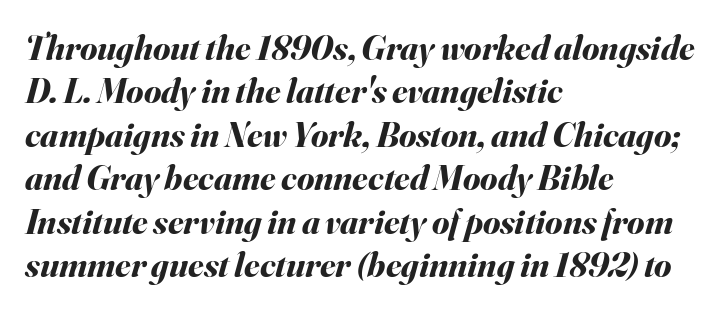
{"italic": "yes", "lean": "right", "slant_degrees": 16, "bold": "yes", "weight": "bold", "width": "normal", "stroke_contrast": "medium", "x_height": "small", "monospaced": "no", "underline": "no", "align": "left", "line_spacing_ratio": 1.24, "letter_spacing": "normal", "letter_spacing_em": 0.0, "glyph_px": 35}
